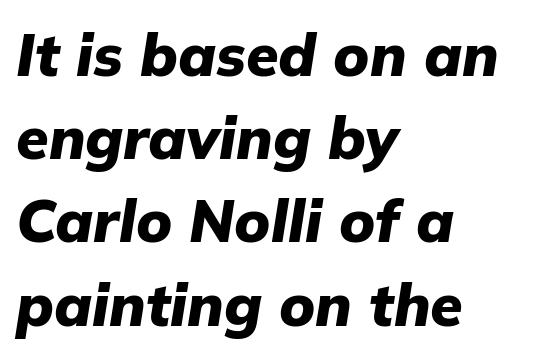
Set as a true bold cut, around the 700 mark. These lines are set flush left with a ragged right edge. In terms of posture, this sample is oblique. This sample has the flowing, uneven cadence of proportional lettering. Check under the words: just untouched page. Inter-character spacing is left at the font's built-in metrics.
